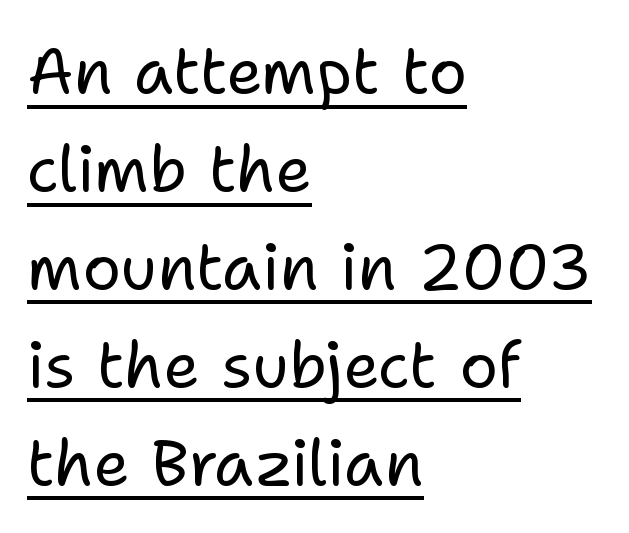
Q: Is the text bold? A: No.
Q: Is the text italic (slanted)? A: No, it is upright.
Q: Is the typeface a serif or a sans-serif typeface? A: Sans-serif.
Q: Is the text underlined? A: Yes.
Q: How is the paragraph aligned? A: Left-aligned.
Q: Is the spacing between letters normal or unusually wide? A: Normal.
Q: Is the spacing between lines tight, normal or loose? A: Normal.
Q: Width (condensed, normal, or wide)? A: Normal.
Q: Stroke contrast? A: Low.
Q: x-height? A: Medium.
Q: Monospaced? A: No.
